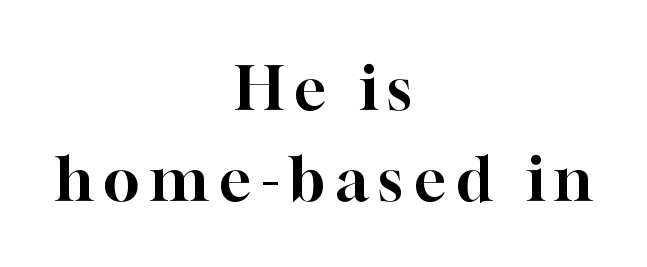
Q: Is the text italic (slanted)? A: No, it is upright.
Q: Is the typeface a serif or a sans-serif typeface? A: Serif.
Q: Is the text underlined? A: No.
Q: How is the paragraph aligned? A: Centered.
Q: Is the spacing between lines tight, normal or loose? A: Normal.
Q: Width (condensed, normal, or wide)? A: Normal.
Q: Stroke contrast? A: High.
Q: x-height? A: Medium.
Q: Monospaced? A: No.
